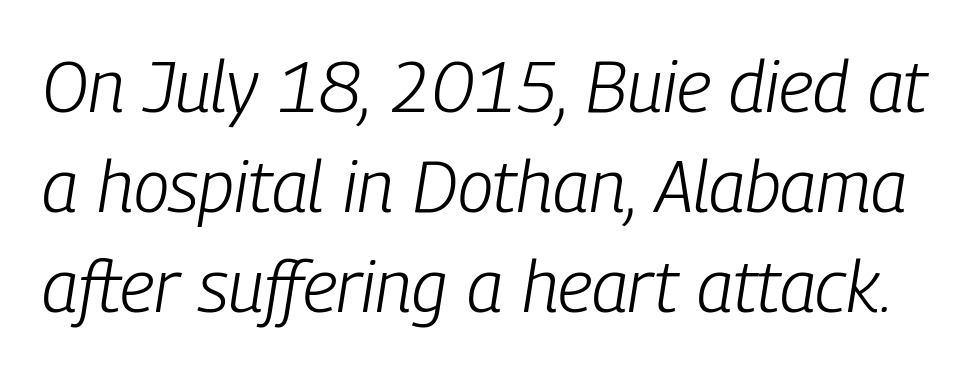
Q: Is the text bold? A: No.
Q: Is the text italic (slanted)? A: Yes, it leans right by about 9 degrees.
Q: Is the text underlined? A: No.
Q: Is the spacing between letters normal or unusually wide? A: Normal.
Q: Is the spacing between lines tight, normal or loose? A: Normal.
Q: Width (condensed, normal, or wide)? A: Condensed.
Q: Stroke contrast? A: Low.
Q: x-height? A: Medium.
Q: Monospaced? A: No.
